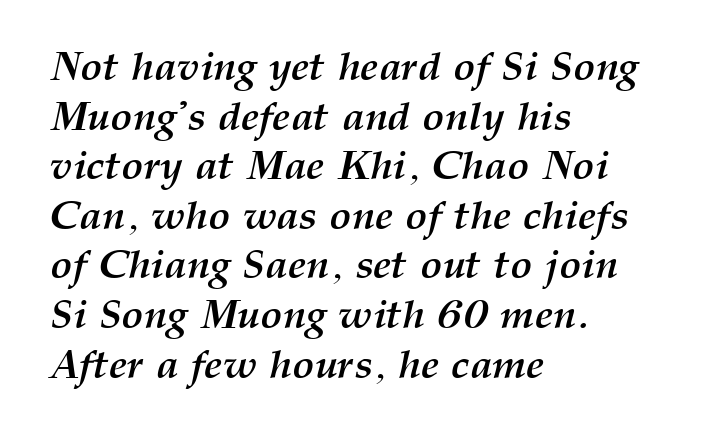
The image shows 41 px semibold type, italic (leaning right); set left-aligned, line spacing 1.21x, normal letter spacing, not underlined; medium stroke contrast and a medium x-height.
